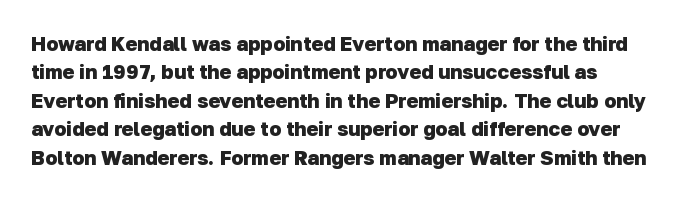
The image shows 20 px bold type; set normal line spacing (1.42x), normal letter spacing, not underlined.
